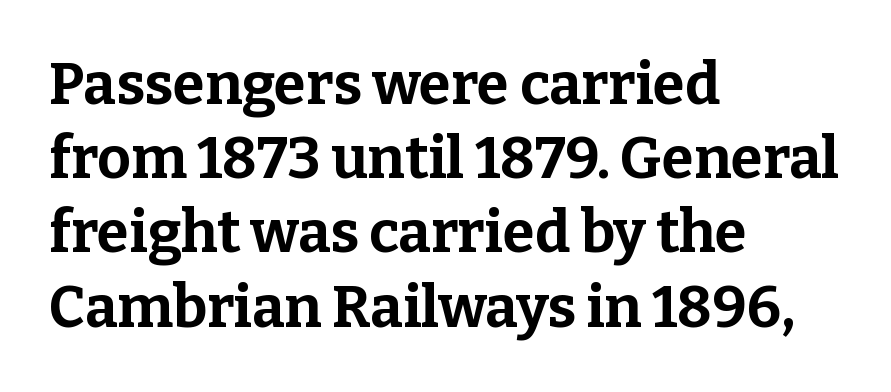
{"serif": "yes", "italic": "no", "bold": "yes", "weight": "bold", "width": "normal", "stroke_contrast": "low", "x_height": "medium", "monospaced": "no", "underline": "no", "align": "left", "line_spacing": "normal", "line_spacing_ratio": 1.28, "letter_spacing": "normal", "letter_spacing_em": 0.0, "glyph_px": 58}
